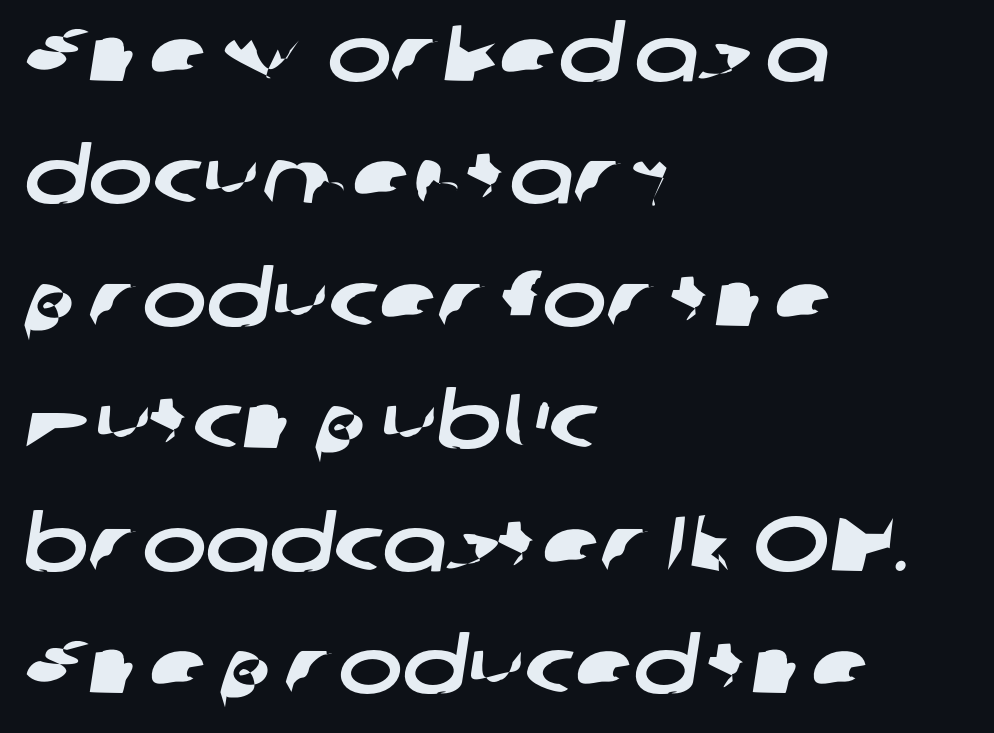
The passage shown is typed in a proportional face where columns would drift. Leftover space on each line is placed entirely after the last word. Vertical spacing — default. You could call the tracking neutral — neither tight nor loose. Each letter's strokes conclude bluntly, with no projecting serifs. Only glyphs here, with clear space below each row.
